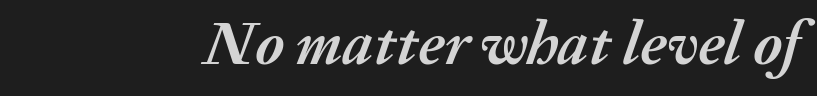
Does the lettering tilt? It does — this is italic. Default kerning and tracking; the words read as compact shapes. Character widths vary here, with narrow letters taking less room than wide ones. A clean baseline with only descenders dipping below it.
